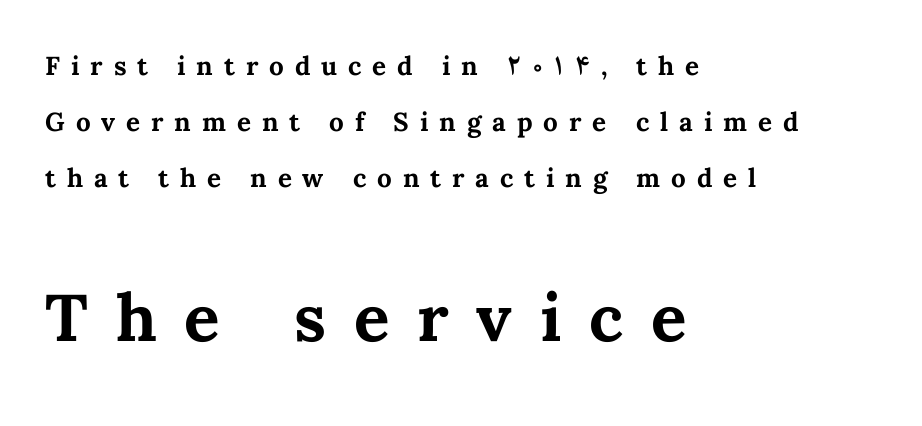
{"italic": "no", "bold": "yes", "weight": "bold", "width": "normal", "stroke_contrast": "medium", "x_height": "medium", "monospaced": "no", "underline": "no", "align": "left", "line_spacing": "loose", "line_spacing_ratio": 2.15, "letter_spacing": "wide", "letter_spacing_em": 0.42, "larger_block": "second", "size_ratio": 2.54, "glyph_px": 66}
